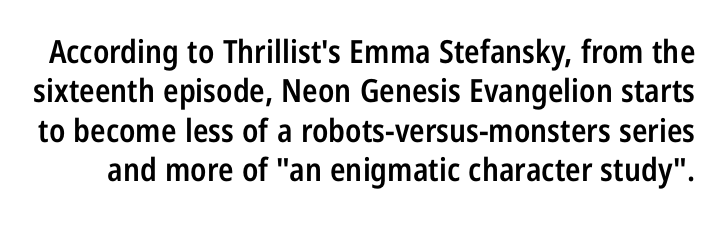
The baseline area is clear. The typeface chosen for these lines omits serifs. Look at the stroke-to-counter ratio: somewhat heavy, a semibold. This sample uses an upright cut, with every glyph sitting square on the baseline.
